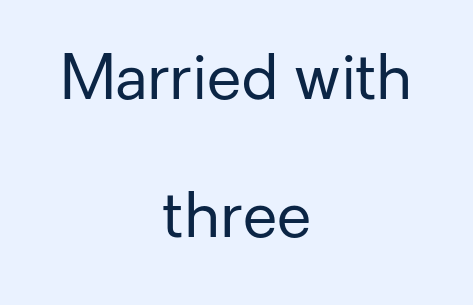
Q: Is the text bold? A: No.
Q: Is the text italic (slanted)? A: No, it is upright.
Q: Is the typeface a serif or a sans-serif typeface? A: Sans-serif.
Q: Is the text underlined? A: No.
Q: How is the paragraph aligned? A: Centered.
Q: Is the spacing between letters normal or unusually wide? A: Normal.
Q: Is the spacing between lines tight, normal or loose? A: Loose.
Q: Width (condensed, normal, or wide)? A: Normal.
Q: Stroke contrast? A: Low.
Q: x-height? A: Medium.
Q: Monospaced? A: No.
